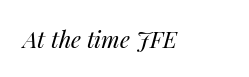
Q: Is the text bold? A: No.
Q: Is the text italic (slanted)? A: Yes, it leans right by about 14 degrees.
Q: Is the text underlined? A: No.
Q: Is the spacing between letters normal or unusually wide? A: Normal.
